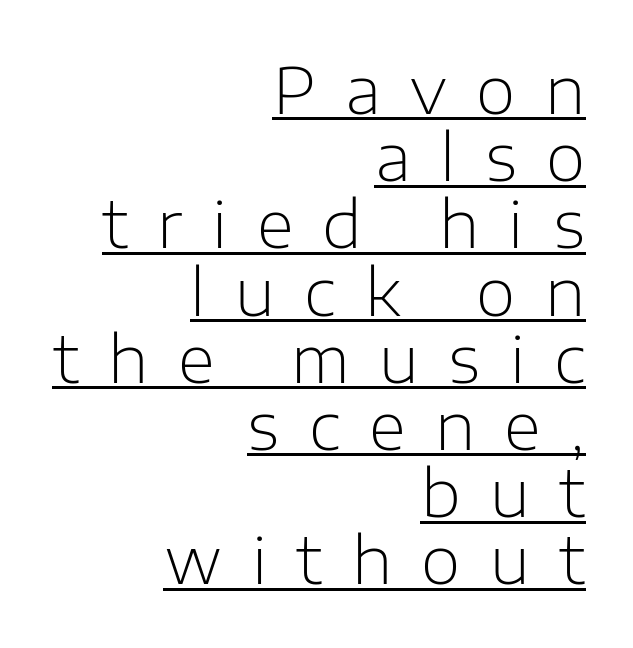
This block would grow much taller if given ordinary leading; it's compressed now. Stroke thickness stays within the range of a standard reading face or lighter. Posture: straight, roman, zero tilt. The passage is arranged like a letterhead date or caption credit — flush right. Quick note: underline on.
